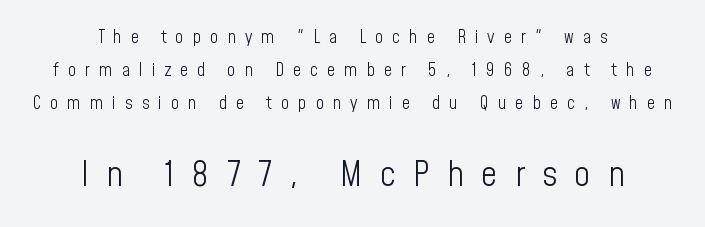
{"serif": "no", "italic": "no", "bold": "no", "weight": "light", "width": "condensed", "stroke_contrast": "low", "x_height": "medium", "monospaced": "no", "underline": "no", "align": "center", "line_spacing_ratio": 1.82, "letter_spacing": "wide", "letter_spacing_em": 0.5, "larger_block": "second", "size_ratio": 1.94, "glyph_px": 35}
